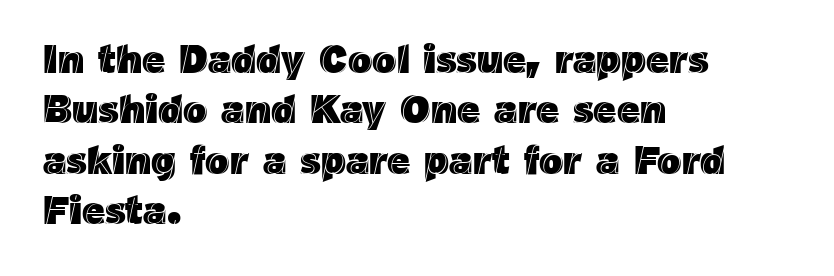
Q: Is the text italic (slanted)? A: No, it is upright.
Q: Is the text underlined? A: No.
Q: How is the paragraph aligned? A: Left-aligned.
Q: Is the spacing between letters normal or unusually wide? A: Normal.
Q: Is the spacing between lines tight, normal or loose? A: Normal.
Q: Width (condensed, normal, or wide)? A: Normal.
Q: x-height? A: Medium.
Q: Monospaced? A: No.
